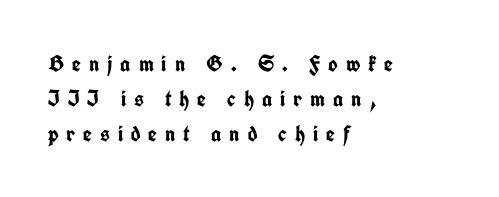
Short note: letters widely spaced. Only glyphs here, with clear space below each row. Notice how the stems are strictly vertical — no italics here. Heavy-handed strokes throughout: this text is bold. This rendering uses left alignment, leaving the right contour irregular. One glance says typical: line gaps are just what's usual.
